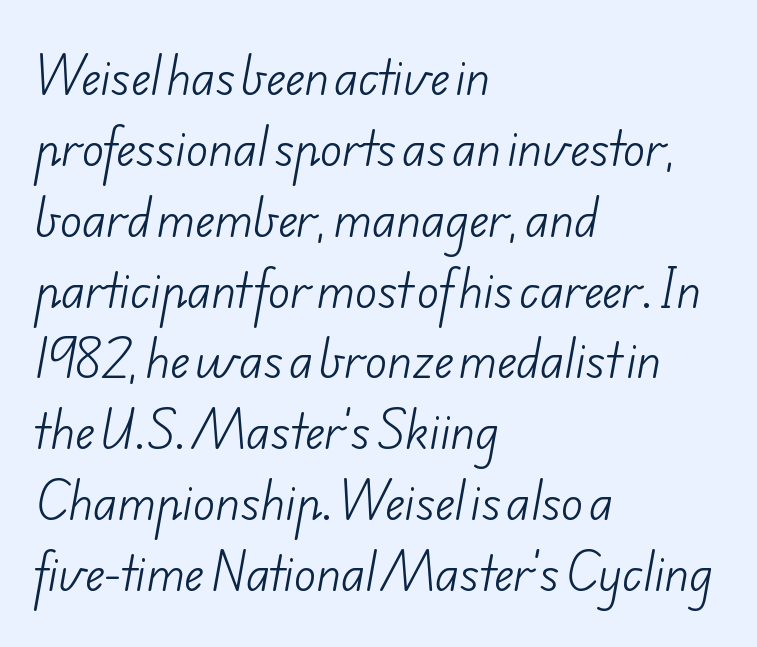
Whoever set this chose a conventional vertical rhythm. Caption: face not bold, strokes unweighted. Each letter keeps its own natural width here, so spacing adapts to shape. No word sits above an underline. This sample uses plain, unmodified letter spacing.
